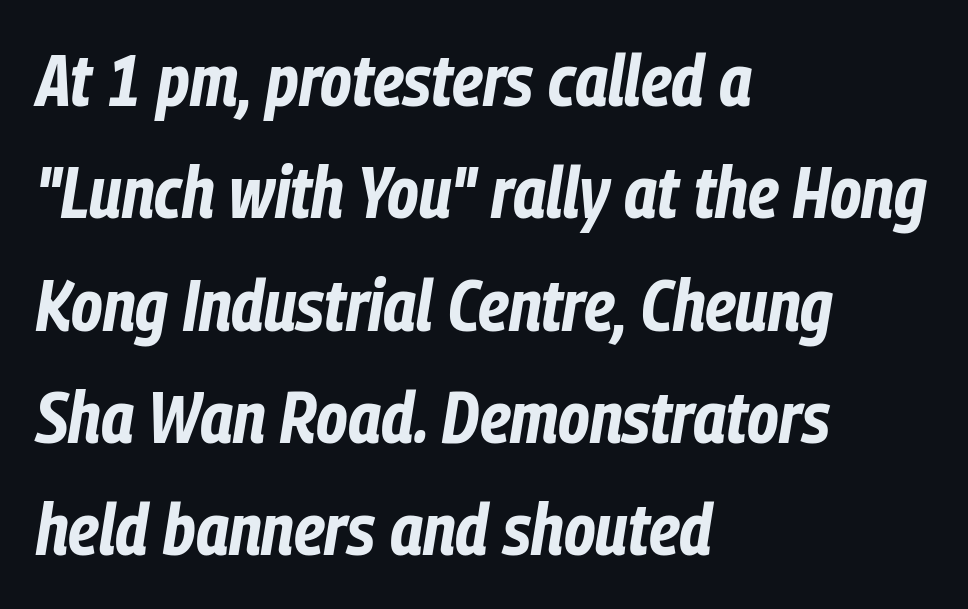
The image shows 72 px bold, condensed type, italic (leaning right); set left-aligned, normal line spacing (1.56x), normal letter spacing, not underlined; low stroke contrast and a medium x-height.
